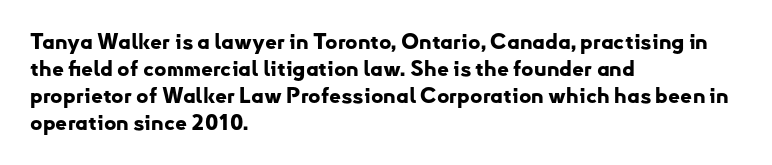
Which margin do the lines hug? The left one — the right edge is uneven. The foot of each line stays bare and open. Strokes here are thick enough to call this a true bold. Does the lettering tilt? It doesn't — this is upright. You could call the tracking neutral — neither tight nor loose. Interline gaps are of average width in this sample.
